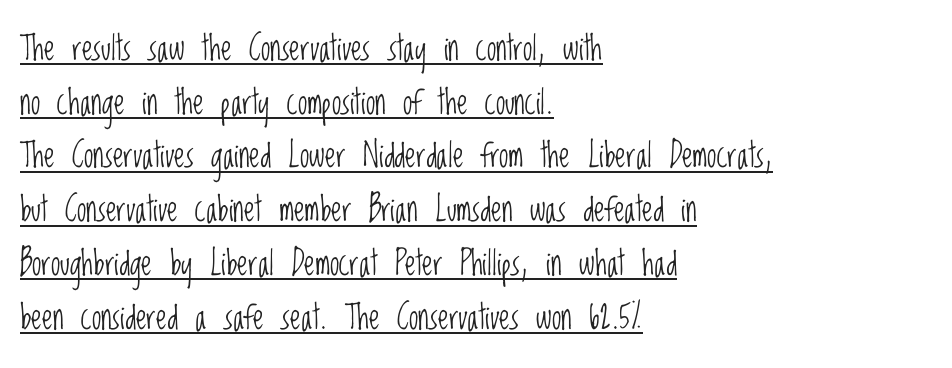
Is this a sans? Yes — the strokes have no serifs. Glance below the letters and you will spot a drawn line. A light-to-regular cut is what we see here. Short and long lines alike share a common starting point at left. Vertical strokes here are truly vertical.
